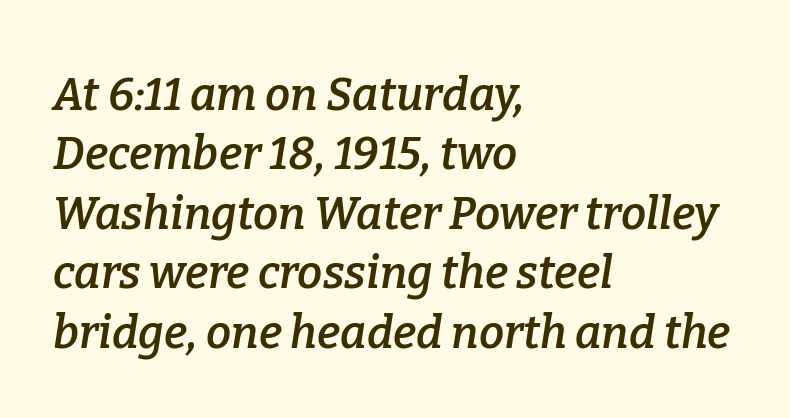
{"serif": "yes", "italic": "yes", "lean": "right", "slant_degrees": 9, "bold": "semi", "weight": "semibold", "width": "normal", "stroke_contrast": "low", "x_height": "medium", "monospaced": "no", "underline": "no", "align": "left", "line_spacing": "normal", "line_spacing_ratio": 1.32, "letter_spacing": "normal", "letter_spacing_em": 0.0, "glyph_px": 45}
